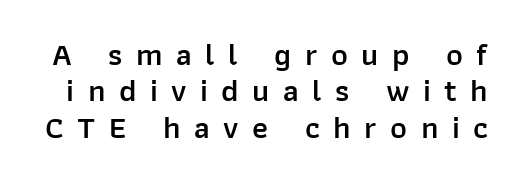
Q: Is the text bold? A: Semi-bold.
Q: Is the text italic (slanted)? A: No, it is upright.
Q: Is the typeface a serif or a sans-serif typeface? A: Sans-serif.
Q: Is the text underlined? A: No.
Q: Is the spacing between letters normal or unusually wide? A: Unusually wide.
Q: Is the spacing between lines tight, normal or loose? A: Tight.
Q: Width (condensed, normal, or wide)? A: Normal.
Q: Stroke contrast? A: Low.
Q: x-height? A: Medium.
Q: Monospaced? A: No.
